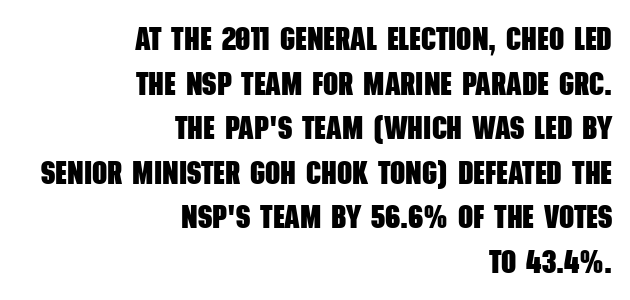
How would I describe the line gaps? Plain and ordinary. Heft: maximum for text — a bold. Alignment: flush right. Descenders are the only things crossing below the line.
